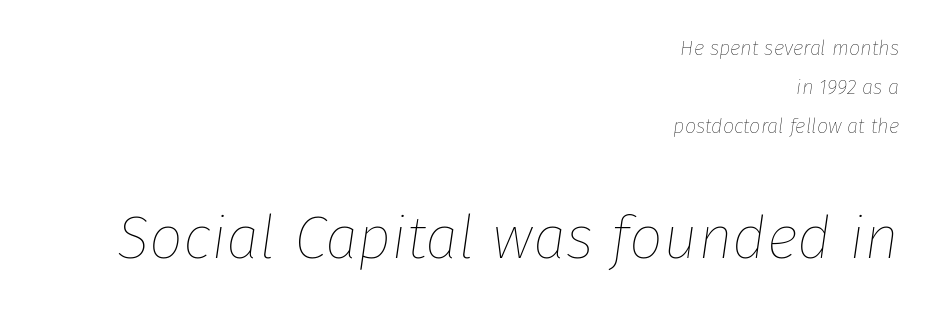
{"italic": "yes", "lean": "right", "slant_degrees": 8, "bold": "no", "weight": "thin", "width": "normal", "stroke_contrast": "low", "x_height": "medium", "monospaced": "no", "underline": "no", "align": "right", "line_spacing": "loose", "line_spacing_ratio": 1.95, "letter_spacing": "normal", "letter_spacing_em": 0.0, "larger_block": "second", "size_ratio": 3.0, "glyph_px": 60}
